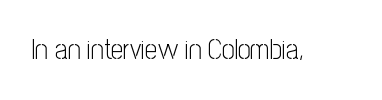
The image shows 28 px light, condensed sans-serif type, upright; set normal letter spacing, not underlined; low stroke contrast and a medium x-height.
